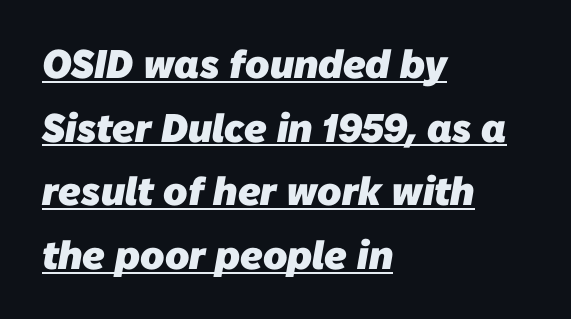
{"serif": "no", "bold": "yes", "weight": "heavy", "width": "normal", "stroke_contrast": "low", "x_height": "medium", "monospaced": "no", "underline": "yes", "align": "left", "line_spacing": "normal", "line_spacing_ratio": 1.59, "letter_spacing": "normal", "letter_spacing_em": 0.0, "glyph_px": 40}
